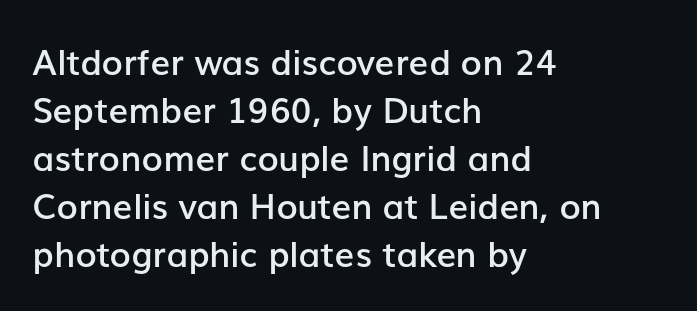
The specimen omits any rule beneath the text block's lines. Think of a printed novel: that variable character pitch is what you see here. I'd call this a sans setting — the letters go barefoot. No italicization has been applied; the sample stays upright. All the whitespace from short lines collects on the right. Baseline-to-baseline distance is the conventional proportion of letter height.
